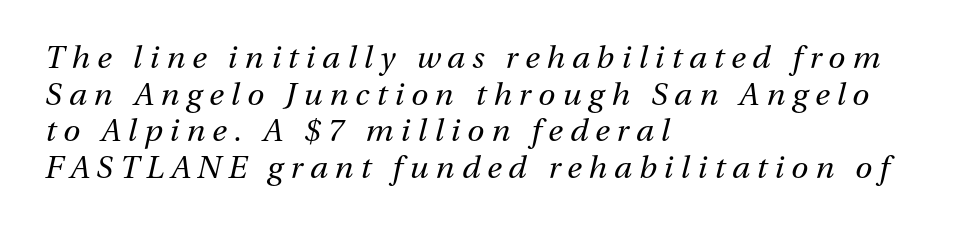
The image shows 31 px regular-weight type, italic (leaning right); set left-aligned, line spacing 1.18x, unusually wide letter spacing (+0.23 em), not underlined; medium stroke contrast and a medium x-height.
